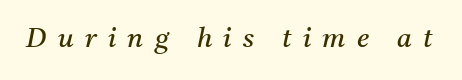
The image shows 27 px text type, italic (leaning right); set unusually wide letter spacing (+0.42 em), not underlined.
